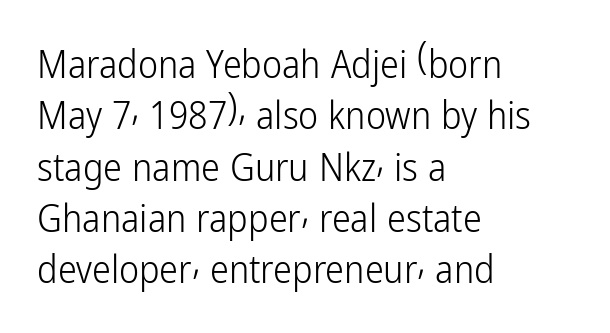
{"serif": "no", "italic": "no", "bold": "no", "weight": "light", "width": "condensed", "stroke_contrast": "low", "x_height": "medium", "monospaced": "no", "underline": "no", "align": "left", "line_spacing": "normal", "line_spacing_ratio": 1.35, "letter_spacing": "normal", "letter_spacing_em": 0.0, "glyph_px": 38}
